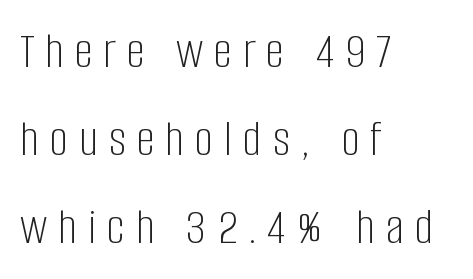
The image shows 52 px light, condensed sans-serif type, upright; set left-aligned, normal line spacing (1.69x), unusually wide letter spacing (+0.21 em), not underlined; low stroke contrast and a large x-height.
